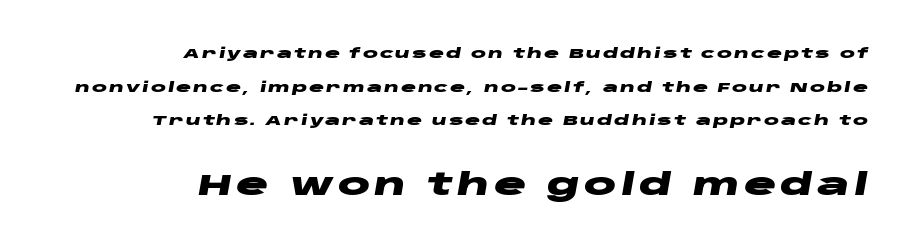
Compared with an ordinary text face, these strokes are far heavier — a full bold. The gap between lines stays unmarked. Successive baselines arrive slowly, with a big drop between each. The typesetter chose a ragged-left arrangement here. Size contrast runs from small at the top to large at the bottom. The text carries the slant typical of an italic or oblique font.
